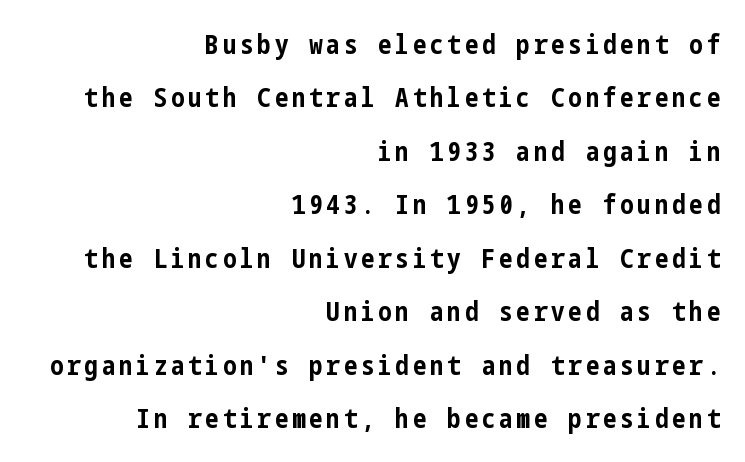
Q: Is the text bold? A: Yes.
Q: Is the text italic (slanted)? A: No, it is upright.
Q: Is the text underlined? A: No.
Q: How is the paragraph aligned? A: Right-aligned.
Q: Is the spacing between lines tight, normal or loose? A: Loose.
